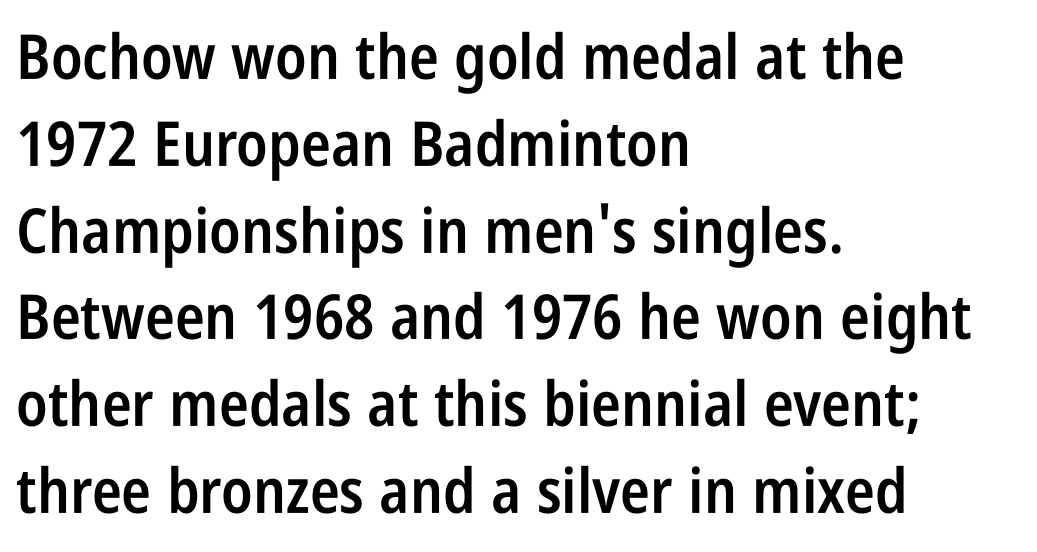
The area under the type is left untouched. Baseline-to-baseline distance is the conventional proportion of letter height. The lines in this sample share a left origin and differ only in where they stop. Nope, not italic — everything's standing straight. Is the type bold? Partly — it's a semibold, heavier than regular but not fully bold. Typographically, this falls in the sans-serif category.
